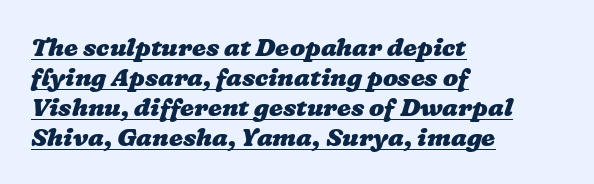
Q: Is the text bold? A: Yes.
Q: Is the text underlined? A: Yes.
Q: How is the paragraph aligned? A: Left-aligned.
Q: Is the spacing between letters normal or unusually wide? A: Normal.
